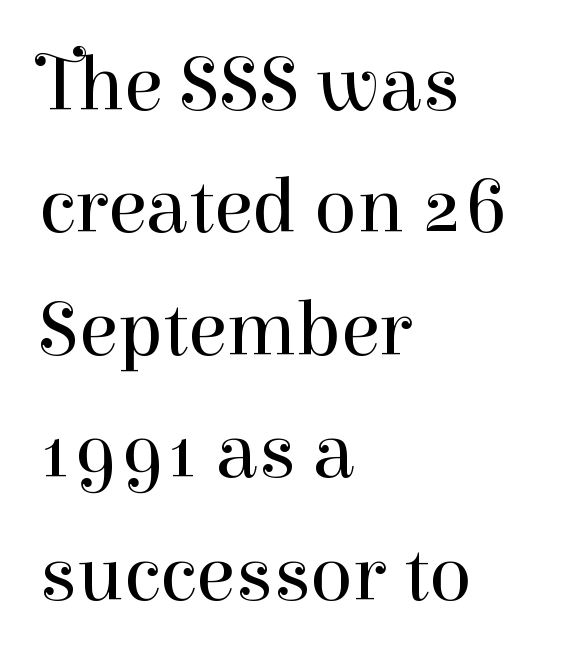
{"serif": "yes", "italic": "no", "bold": "no", "weight": "regular", "width": "normal", "stroke_contrast": "high", "x_height": "medium", "monospaced": "no", "underline": "no", "align": "left", "line_spacing": "normal", "line_spacing_ratio": 1.55, "letter_spacing": "normal", "letter_spacing_em": 0.0, "glyph_px": 79}
